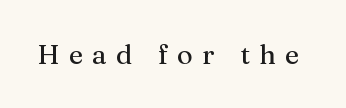
Glyph-to-glyph distance is far greater than everyday printed text. It's the straight-up-and-down kind of type. Underline: absent.
